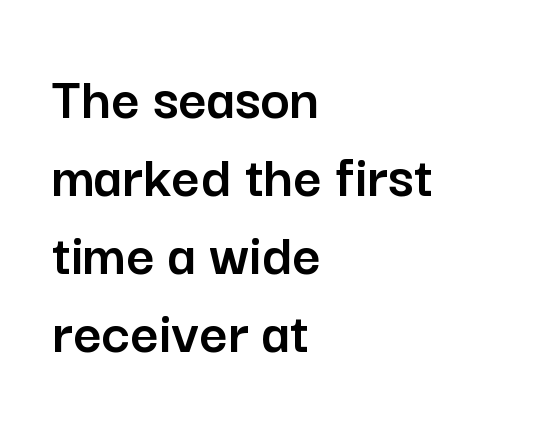
The image shows 62 px sans-serif type, upright; set left-aligned, normal line spacing (1.26x), normal letter spacing, not underlined; low stroke contrast and a medium x-height.
